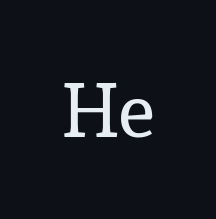
{"serif": "yes", "italic": "no", "bold": "no", "weight": "regular", "width": "normal", "stroke_contrast": "low", "x_height": "medium", "monospaced": "no", "underline": "no", "letter_spacing": "normal", "letter_spacing_em": 0.0, "glyph_px": 76}
